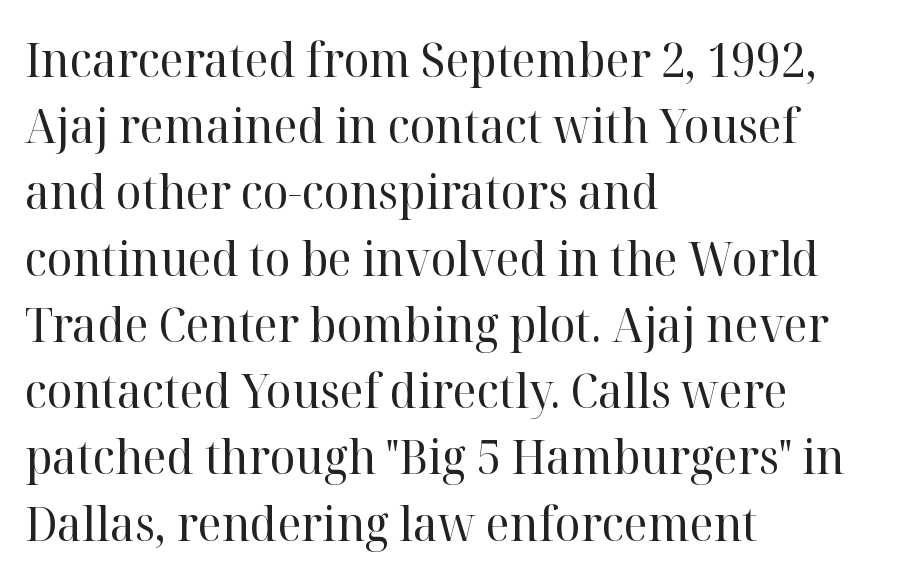
The image shows 48 px regular-weight serif type, upright; set left-aligned, normal line spacing (1.38x), normal letter spacing, not underlined; high stroke contrast and a medium x-height.
